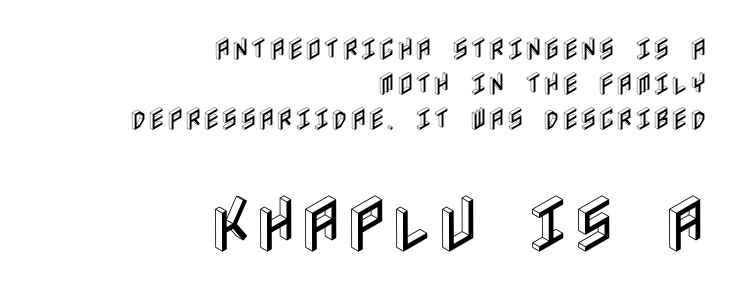
One-word summary of the alignment: right. Visually, the bottom section dominates because its glyphs are scaled up. Standard letterfit; no display-style spreading of the glyphs. Regarding leading, the lines here are spaced in the standard way. Rendered with straight, roman letterforms. Unmarked baselines from the first word to the last.
